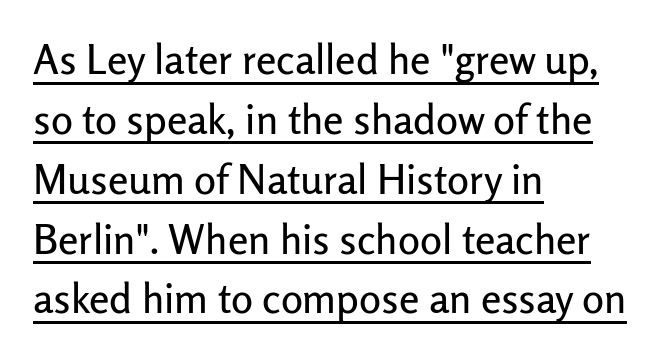
Compared with typical paragraphs, the rows here are spaced about the same. This rendering features underlined lettering. Is this a sans? Yes — the strokes have no serifs. Character widths vary here, with narrow letters taking less room than wide ones. Notice how the stems are strictly vertical — no italics here.
